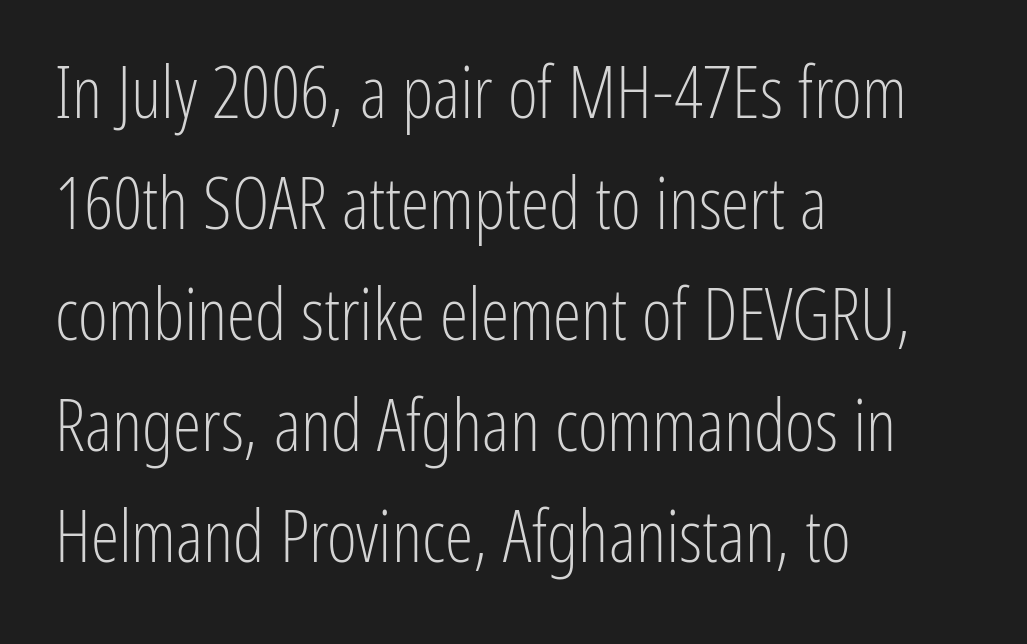
Q: Is the text bold? A: No.
Q: Is the text italic (slanted)? A: No, it is upright.
Q: Is the typeface a serif or a sans-serif typeface? A: Sans-serif.
Q: Is the text underlined? A: No.
Q: How is the paragraph aligned? A: Left-aligned.
Q: Is the spacing between letters normal or unusually wide? A: Normal.
Q: Is the spacing between lines tight, normal or loose? A: Normal.
Q: Width (condensed, normal, or wide)? A: Condensed.
Q: Stroke contrast? A: Low.
Q: x-height? A: Medium.
Q: Monospaced? A: No.
